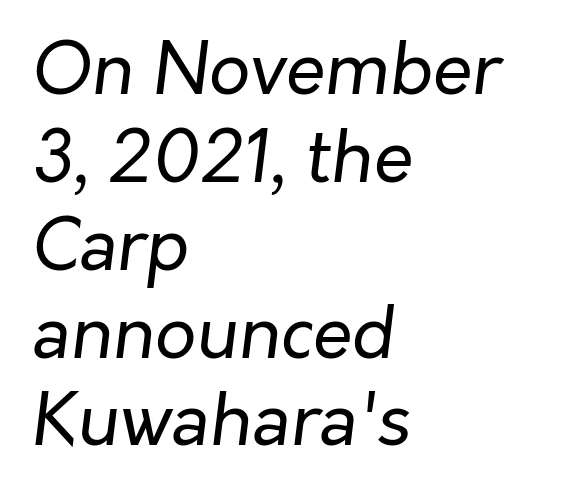
Q: Is the text bold? A: No.
Q: Is the text italic (slanted)? A: Yes, it leans right by about 7 degrees.
Q: Is the text underlined? A: No.
Q: How is the paragraph aligned? A: Left-aligned.
Q: Is the spacing between letters normal or unusually wide? A: Normal.
Q: Width (condensed, normal, or wide)? A: Normal.
Q: Stroke contrast? A: Low.
Q: x-height? A: Medium.
Q: Monospaced? A: No.
